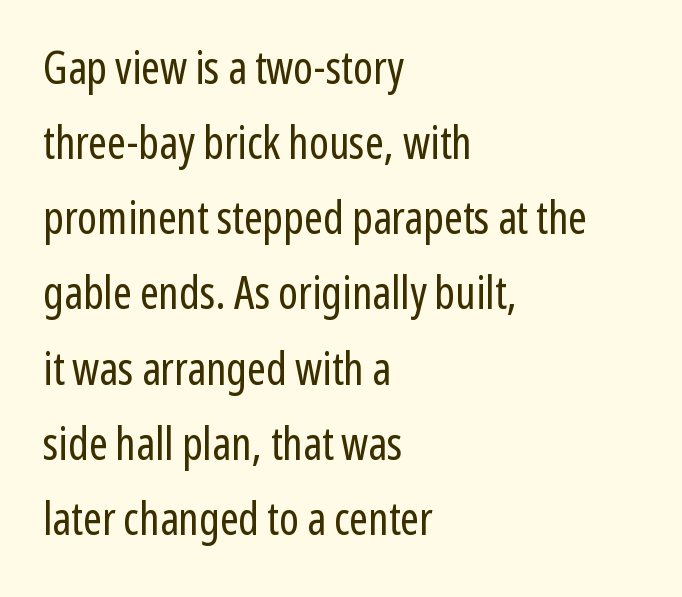
Q: Is the text bold? A: No.
Q: Is the text italic (slanted)? A: No, it is upright.
Q: Is the typeface a serif or a sans-serif typeface? A: Sans-serif.
Q: Is the text underlined? A: No.
Q: How is the paragraph aligned? A: Left-aligned.
Q: Is the spacing between letters normal or unusually wide? A: Normal.
Q: Is the spacing between lines tight, normal or loose? A: Normal.
Q: Width (condensed, normal, or wide)? A: Condensed.
Q: Stroke contrast? A: Low.
Q: x-height? A: Medium.
Q: Monospaced? A: No.
